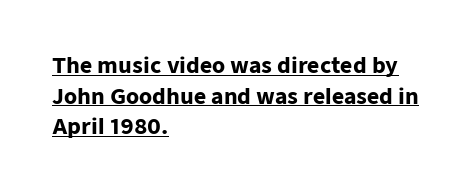
Q: Is the text bold? A: Yes.
Q: Is the text italic (slanted)? A: No, it is upright.
Q: Is the text underlined? A: Yes.
Q: How is the paragraph aligned? A: Left-aligned.
Q: Is the spacing between letters normal or unusually wide? A: Normal.
Q: Is the spacing between lines tight, normal or loose? A: Normal.
